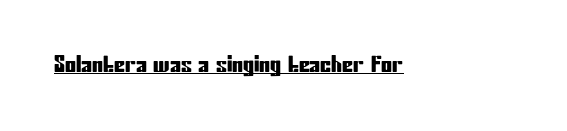
{"italic": "no", "underline": "yes", "letter_spacing": "normal", "letter_spacing_em": 0.0, "glyph_px": 22}
